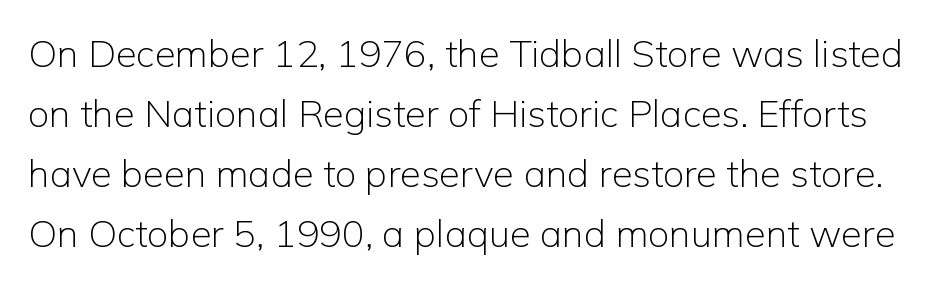
{"serif": "no", "italic": "no", "bold": "no", "weight": "light", "width": "normal", "stroke_contrast": "low", "x_height": "medium", "monospaced": "no", "underline": "no", "line_spacing": "normal", "line_spacing_ratio": 1.58, "letter_spacing": "normal", "letter_spacing_em": 0.0, "glyph_px": 38}
